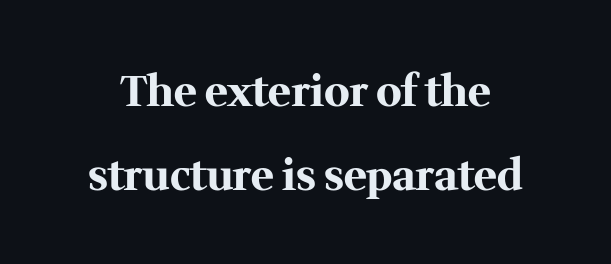
Q: Is the text bold? A: Yes.
Q: Is the text italic (slanted)? A: No, it is upright.
Q: Is the typeface a serif or a sans-serif typeface? A: Serif.
Q: Is the text underlined? A: No.
Q: Is the spacing between letters normal or unusually wide? A: Normal.
Q: Is the spacing between lines tight, normal or loose? A: Loose.
Q: Width (condensed, normal, or wide)? A: Normal.
Q: Stroke contrast? A: Medium.
Q: x-height? A: Medium.
Q: Monospaced? A: No.
